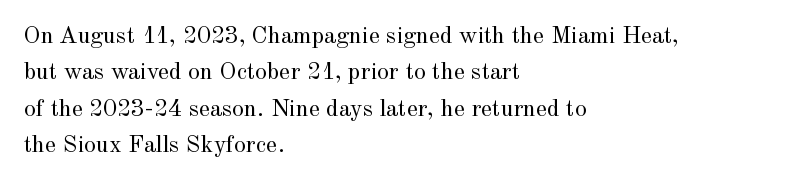
Q: Is the text bold? A: No.
Q: Is the text italic (slanted)? A: No, it is upright.
Q: Is the text underlined? A: No.
Q: How is the paragraph aligned? A: Left-aligned.
Q: Is the spacing between letters normal or unusually wide? A: Normal.
Q: Is the spacing between lines tight, normal or loose? A: Normal.
